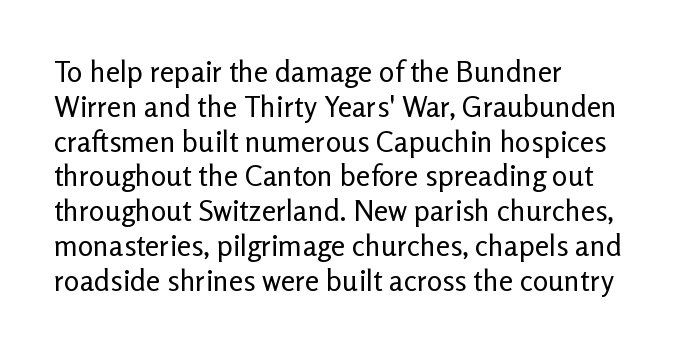
The image shows 29 px regular-weight sans-serif type, upright; set left-aligned, line spacing 1.2x, normal letter spacing, not underlined; low stroke contrast and a medium x-height.
